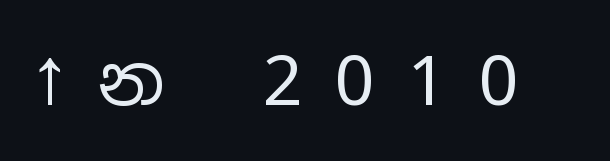
{"serif": "no", "italic": "no", "bold": "no", "weight": "regular", "width": "wide", "stroke_contrast": "low", "x_height": "medium", "monospaced": "no", "underline": "no", "letter_spacing": "wide", "letter_spacing_em": 0.47, "glyph_px": 69}
